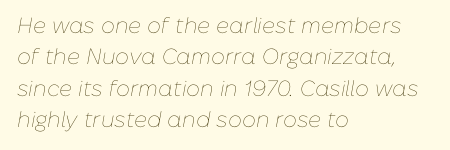
Regular leading. Here the glyphs are tracked normally, forming tight word shapes. Vertical stems look standard width or narrower in stroke. No word sits above an underline. The passage is arranged the way most books set body copy — flush left. The typography opts for an oblique posture over an upright one.
